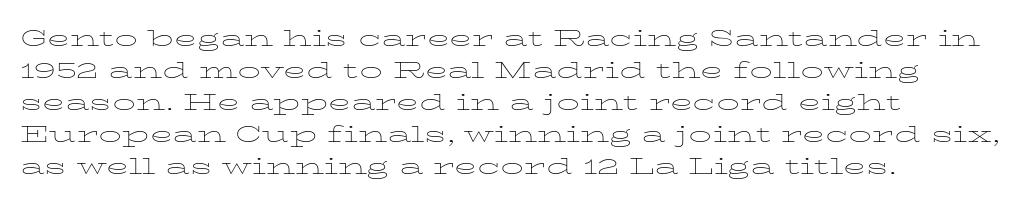
The image shows 23 px text type, upright; set left-aligned, normal line spacing (1.39x), normal letter spacing, not underlined.
